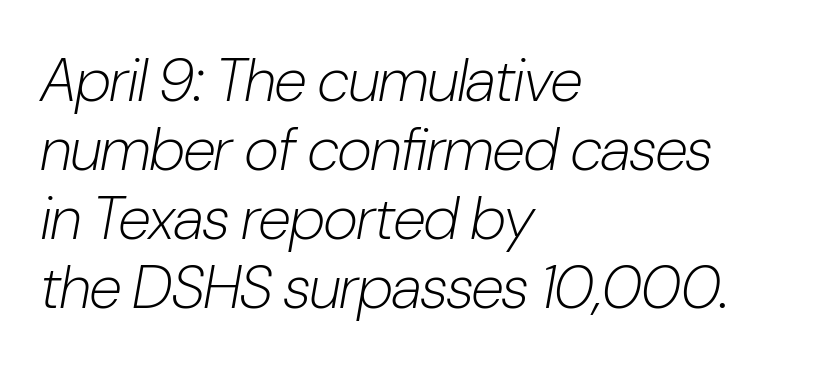
Q: Is the text bold? A: No.
Q: Is the text italic (slanted)? A: Yes, it leans right by about 10 degrees.
Q: Is the text underlined? A: No.
Q: How is the paragraph aligned? A: Left-aligned.
Q: Is the spacing between letters normal or unusually wide? A: Normal.
Q: Is the spacing between lines tight, normal or loose? A: Tight.
Q: Width (condensed, normal, or wide)? A: Condensed.
Q: Stroke contrast? A: Low.
Q: x-height? A: Medium.
Q: Monospaced? A: No.
